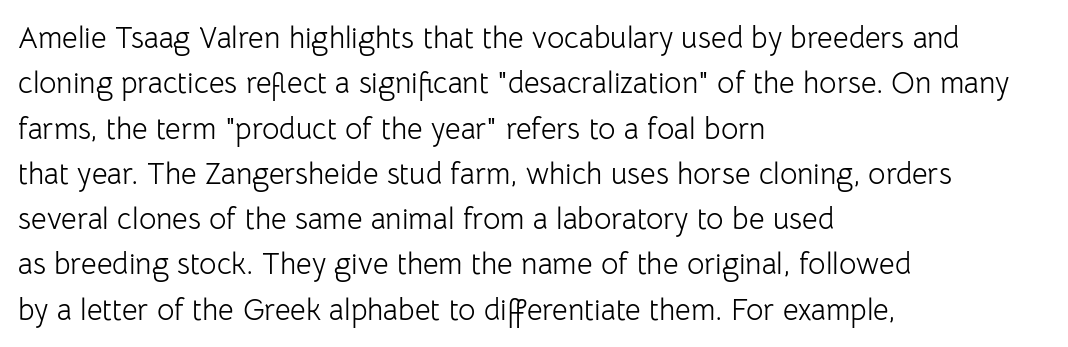
The image shows 30 px light sans-serif type, upright; set left-aligned, normal line spacing (1.51x), normal letter spacing, not underlined; low stroke contrast and a medium x-height.
